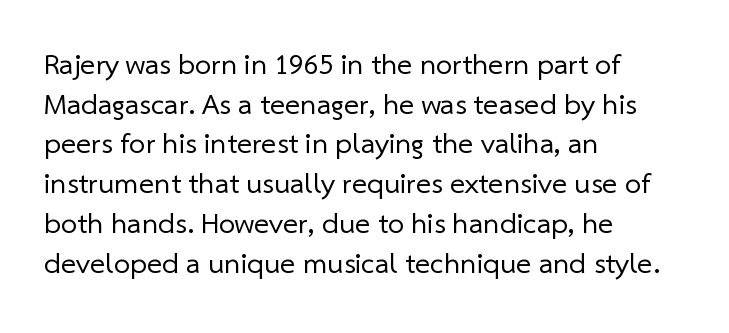
{"serif": "no", "bold": "no", "weight": "regular", "width": "normal", "stroke_contrast": "low", "x_height": "medium", "monospaced": "no", "underline": "no", "align": "left", "line_spacing": "normal", "line_spacing_ratio": 1.37, "letter_spacing": "normal", "letter_spacing_em": 0.0, "glyph_px": 29}
